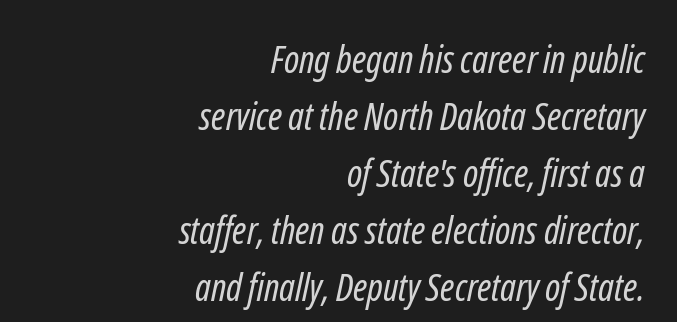
The image shows 38 px regular-weight, condensed sans-serif type; set right-aligned, normal line spacing (1.5x), normal letter spacing, not underlined; low stroke contrast and a medium x-height.
